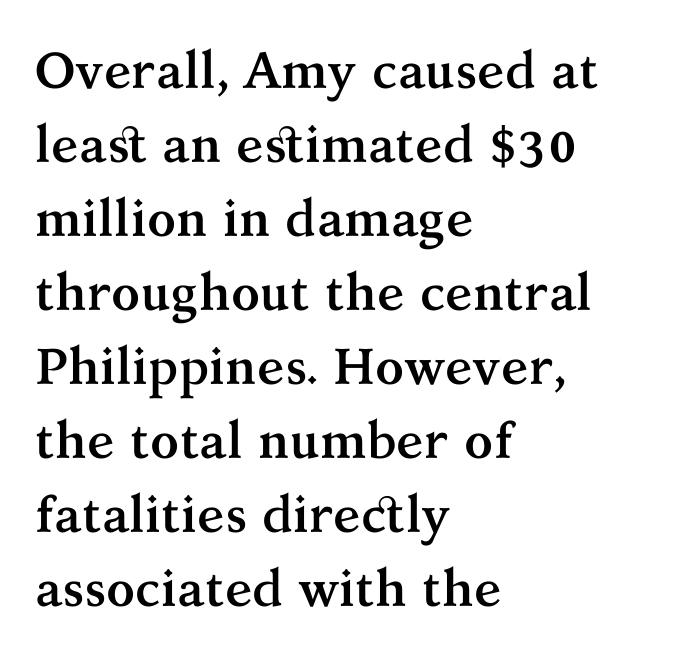
The image shows 51 px semibold serif type, upright; set left-aligned, normal line spacing (1.45x), normal letter spacing, not underlined; medium stroke contrast and a medium x-height.
